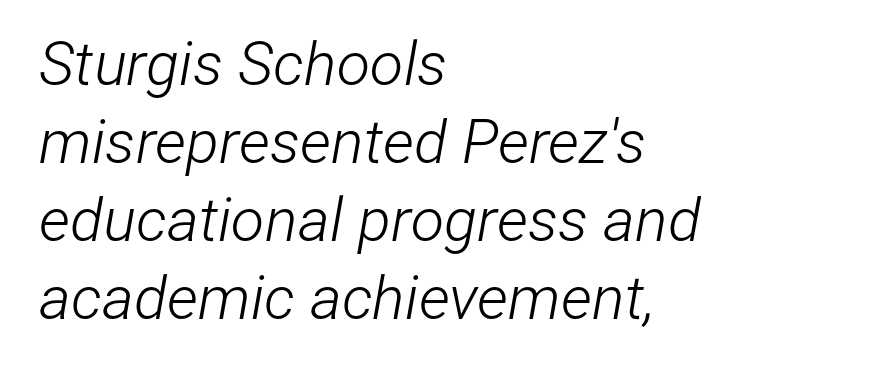
The image shows 61 px light, condensed type, italic (leaning right); set left-aligned, normal line spacing (1.28x), normal letter spacing, not underlined; low stroke contrast and a medium x-height.
